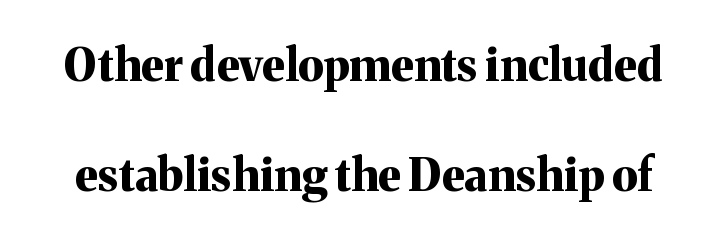
The image shows 45 px bold serif type, upright; set loose line spacing (2.44x), normal letter spacing, not underlined; medium stroke contrast and a medium x-height.
